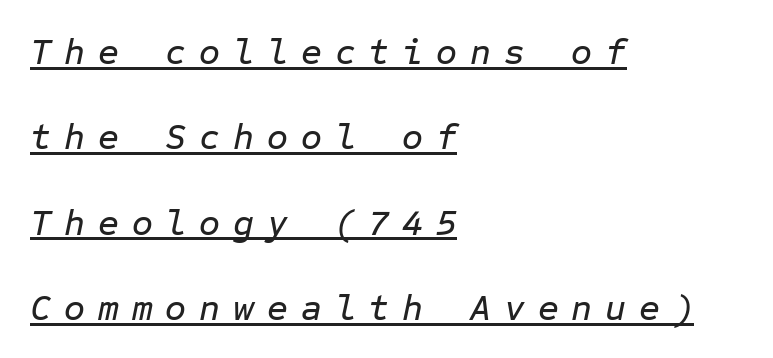
Do the characters align in a grid? Yes, the font is monospaced. This is oblique type, the kind used for emphasis or titles. A continuous stroke trails under the words, as in a hyperlink. Layout note: lines flush left. Here the glyphs are tracked loosely, breaking word shapes into spaced letters. This sample trades compactness for vertical openness between lines.
